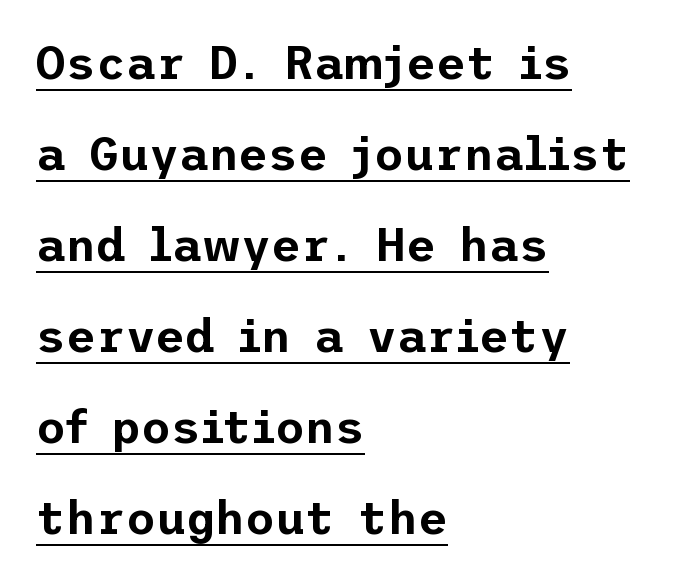
The characters display no serif detailing; their extremities are plain. A roman cut, with each character standing at attention. Between one letter and the next there's only the usual sliver of space. Each new line begins a long way beneath the previous one. Visually the block forms a straight wall on the left and a jagged coastline on the right. Check the space under the baseline: a stroke is drawn there.
